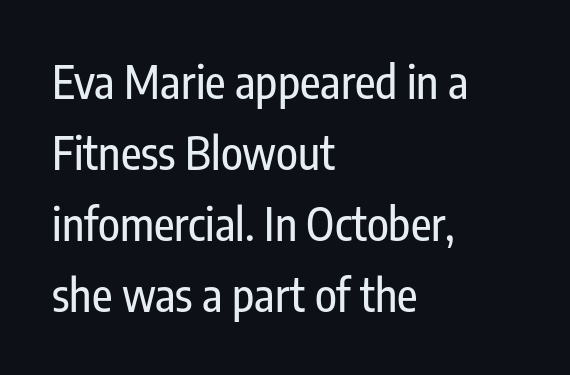
Successive baselines arrive at the customary interval. Font category for this specimen: sans-serif. Teacher's note: observe the even left margin — that is flush-left alignment. Style check: upright.
